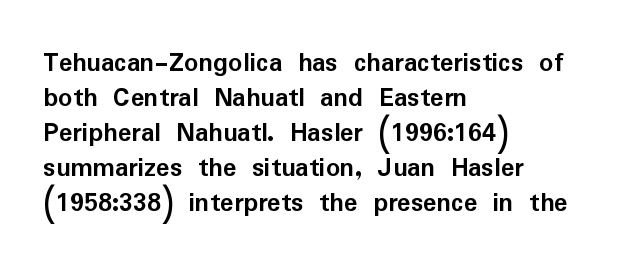
Q: Is the text bold? A: Yes.
Q: Is the text italic (slanted)? A: No, it is upright.
Q: Is the typeface a serif or a sans-serif typeface? A: Sans-serif.
Q: Is the text underlined? A: No.
Q: How is the paragraph aligned? A: Left-aligned.
Q: Is the spacing between letters normal or unusually wide? A: Normal.
Q: Is the spacing between lines tight, normal or loose? A: Normal.
Q: Width (condensed, normal, or wide)? A: Normal.
Q: Stroke contrast? A: Low.
Q: x-height? A: Medium.
Q: Monospaced? A: No.
